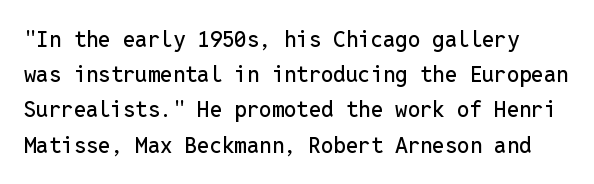
{"italic": "no", "underline": "no", "line_spacing": "normal", "line_spacing_ratio": 1.6, "letter_spacing": "normal", "letter_spacing_em": 0.0, "glyph_px": 22}
